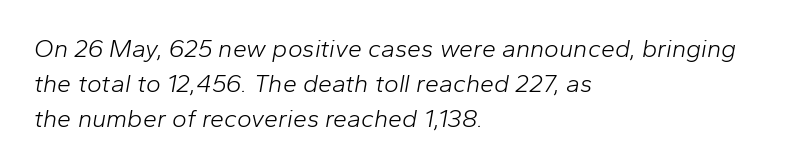
Q: Is the text bold? A: No.
Q: Is the text italic (slanted)? A: Yes, it leans right by about 10 degrees.
Q: Is the text underlined? A: No.
Q: How is the paragraph aligned? A: Left-aligned.
Q: Is the spacing between letters normal or unusually wide? A: Normal.
Q: Is the spacing between lines tight, normal or loose? A: Normal.
